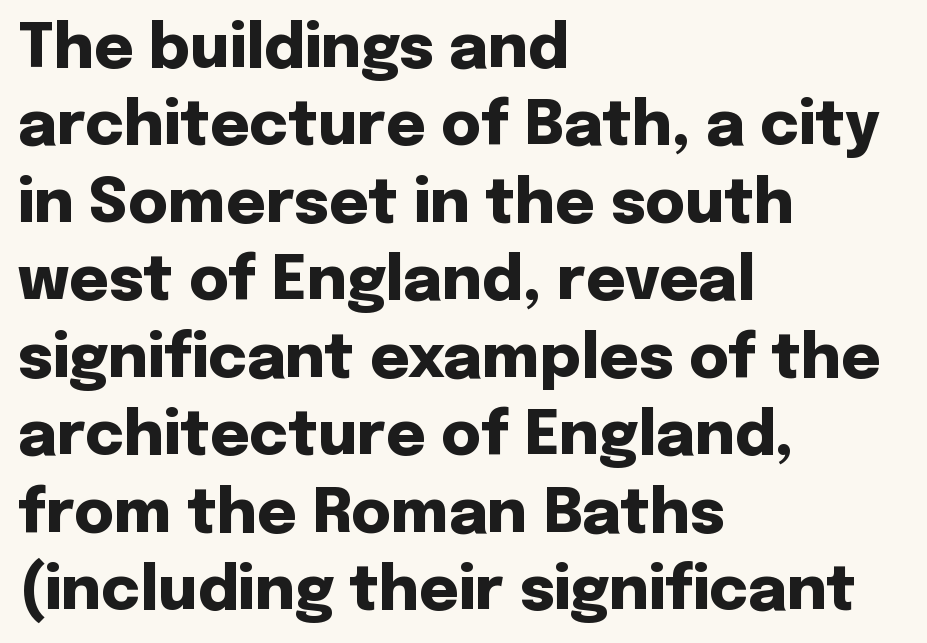
Q: Is the text bold? A: Yes.
Q: Is the text italic (slanted)? A: No, it is upright.
Q: Is the typeface a serif or a sans-serif typeface? A: Sans-serif.
Q: Is the text underlined? A: No.
Q: How is the paragraph aligned? A: Left-aligned.
Q: Is the spacing between letters normal or unusually wide? A: Normal.
Q: Is the spacing between lines tight, normal or loose? A: Normal.
Q: Width (condensed, normal, or wide)? A: Normal.
Q: Stroke contrast? A: Low.
Q: x-height? A: Medium.
Q: Monospaced? A: No.
